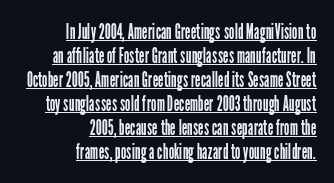
{"italic": "no", "bold": "no", "underline": "yes", "align": "right", "line_spacing": "tight", "line_spacing_ratio": 1.09, "letter_spacing": "normal", "letter_spacing_em": 0.0, "glyph_px": 22}
